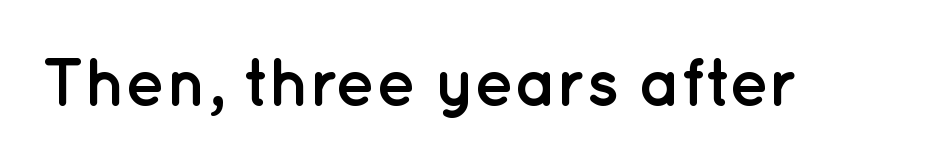
Here the designer chose a conventional face with non-uniform glyph widths. What weight is shown? A full bold with thick strokes. Descenders are the only things crossing below the line. When letters stand straight like this, we call the style roman or upright. Spacing between characters is what you'd get straight out of the box.
